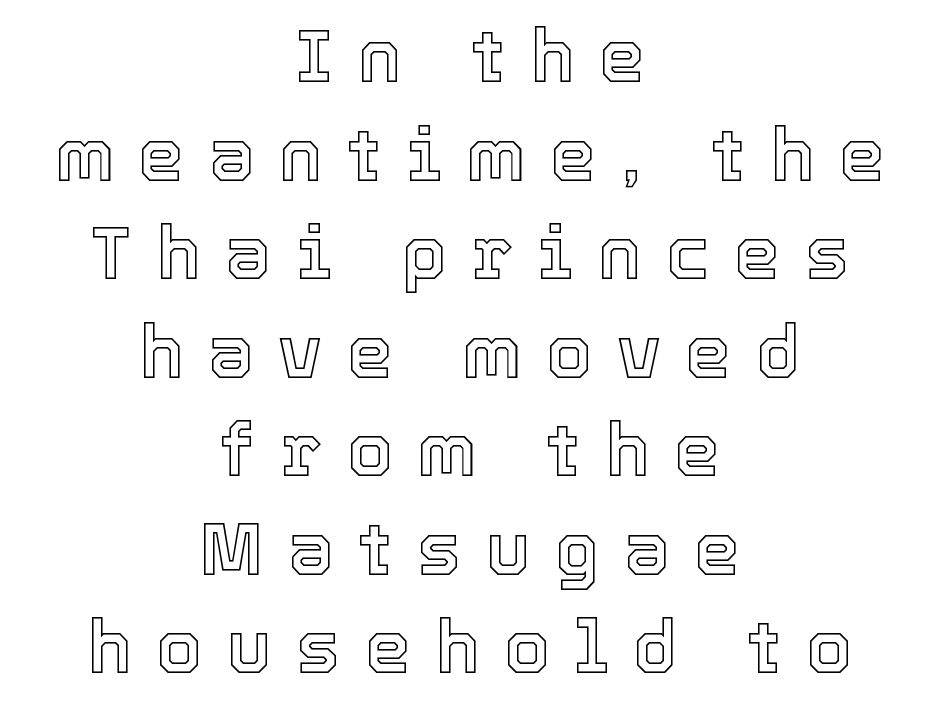
These lines are rendered in a variable-pitch font. The specimen reads as upright at a glance. The lines in this sample share a center point and differ in where they start and stop. Check under the words: just untouched page. Vertical spacing — default.
